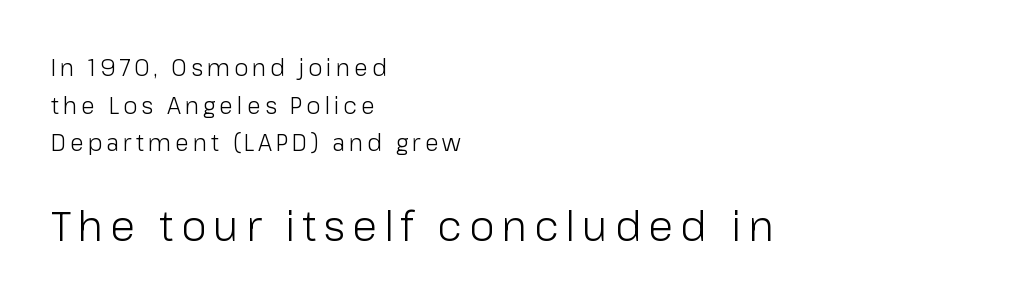
Two sizes are in play, and the larger belongs to the second block. Teacher's note: observe the even left margin — that is flush-left alignment. Grotesque or geometric, the face here clearly has no serifs. Clear beneath every line of the passage. A normal amount of white space separates one row of letters from the next.
